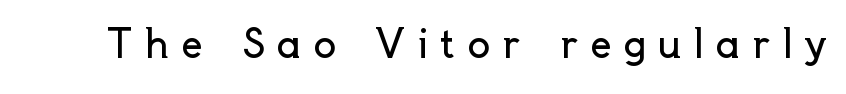
{"serif": "no", "italic": "no", "bold": "no", "weight": "regular", "width": "normal", "x_height": "small", "monospaced": "no", "underline": "no", "letter_spacing": "wide", "letter_spacing_em": 0.32, "glyph_px": 38}
